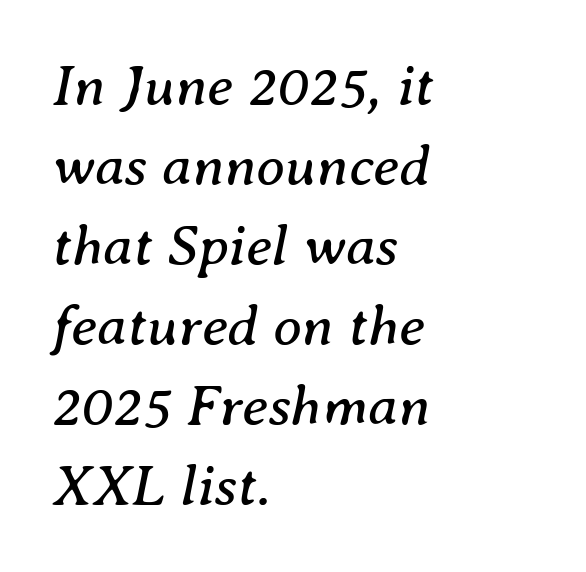
{"serif": "yes", "italic": "yes", "lean": "right", "slant_degrees": 8, "bold": "no", "weight": "regular", "width": "normal", "stroke_contrast": "medium", "x_height": "medium", "monospaced": "no", "underline": "no", "align": "left", "line_spacing": "normal", "line_spacing_ratio": 1.38, "letter_spacing": "normal", "letter_spacing_em": 0.0, "glyph_px": 58}
